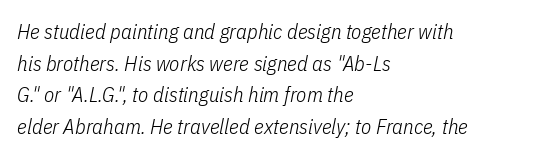
The paragraph has a hard left edge and a soft right edge. Quick note: underline off. Slanted lettering throughout. The gaps between neighbouring characters are ordinary and unremarkable.
